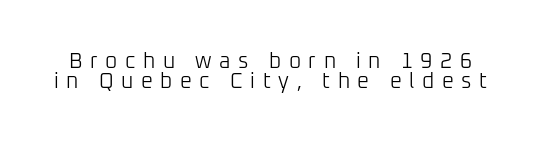
The image shows 21 px text type, upright; set tight line spacing (0.96x), unusually wide letter spacing (+0.36 em), not underlined.
